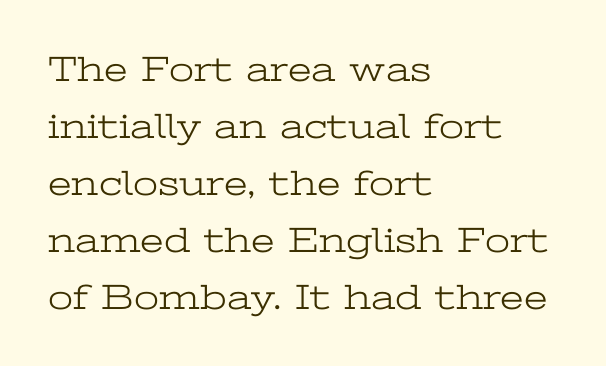
Posture: upright roman. Beneath every word, the page is bare. Stroke thickness stays within the range of a standard reading face or lighter. The typeface chosen for these lines features serifs. Vertically, the passage feels balanced, rows spaced as you'd expect.
